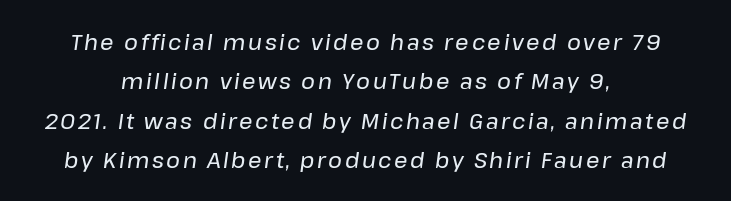
A bare baseline throughout the passage. Italic? Definitely — the glyphs are oblique. Typeset on center — no edge is straight.
